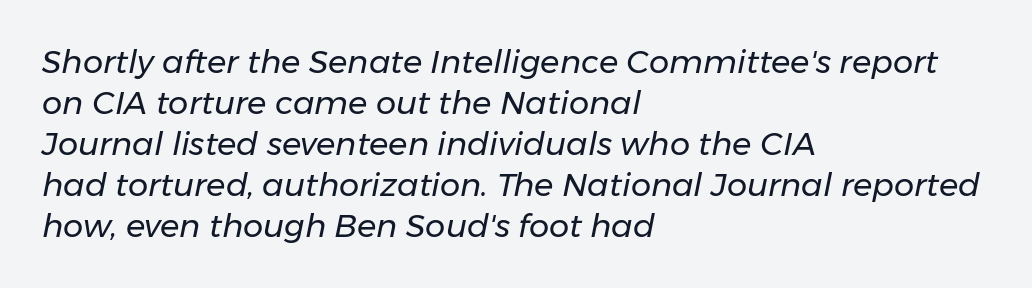
Q: Is the text bold? A: No.
Q: Is the text italic (slanted)? A: Yes, it leans right by about 11 degrees.
Q: Is the text underlined? A: No.
Q: How is the paragraph aligned? A: Left-aligned.
Q: Is the spacing between letters normal or unusually wide? A: Normal.
Q: Is the spacing between lines tight, normal or loose? A: Normal.
Q: Width (condensed, normal, or wide)? A: Normal.
Q: Stroke contrast? A: Low.
Q: x-height? A: Medium.
Q: Monospaced? A: No.
